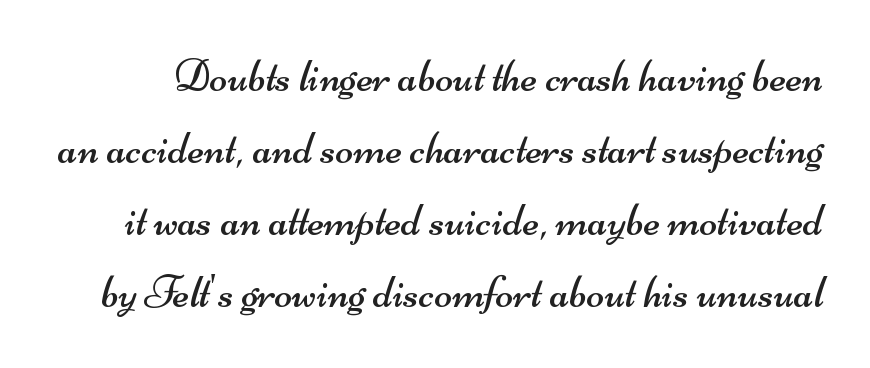
The type is set solid horizontally, with unmodified tracking. What's the leading like? Ordinary, nothing unusual. Any mark beneath the type? The region is blank. Each letter's strokes conclude bluntly, with no projecting serifs.
